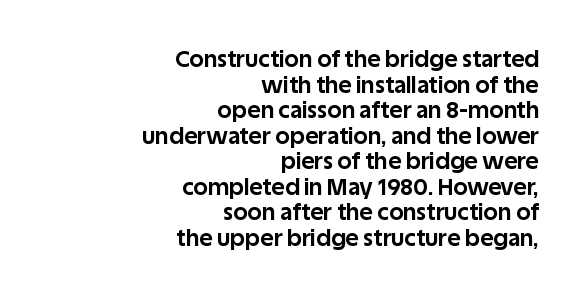
Heft: maximum for text — a bold. Line endings align vertically; line beginnings do not. The specimen reads as upright at a glance. Baseline-to-baseline distance is barely more than the letter height. The type is set solid horizontally, with unmodified tracking.
